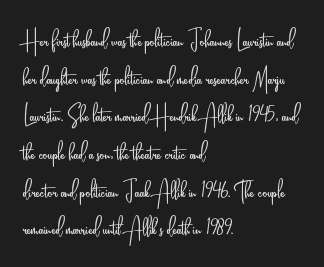
{"serif": "no", "bold": "no", "weight": "light", "width": "condensed", "stroke_contrast": "low", "x_height": "small", "monospaced": "no", "underline": "no", "align": "left", "line_spacing": "normal", "line_spacing_ratio": 1.3, "letter_spacing": "normal", "letter_spacing_em": 0.0, "glyph_px": 29}
